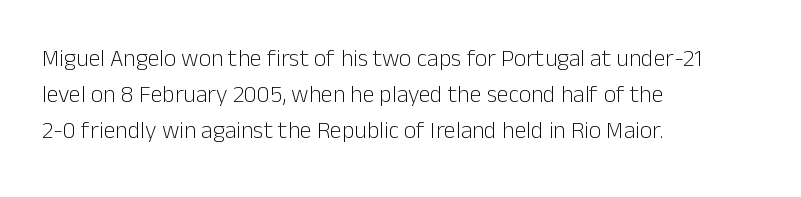
There is no visible air inserted between adjacent glyphs. The rendering anchors every line to the left-hand side. Counters stay open thanks to moderate or lighter strokes. Is there much room between lines? A standard amount, neither cramped nor airy. Type without underlining.
